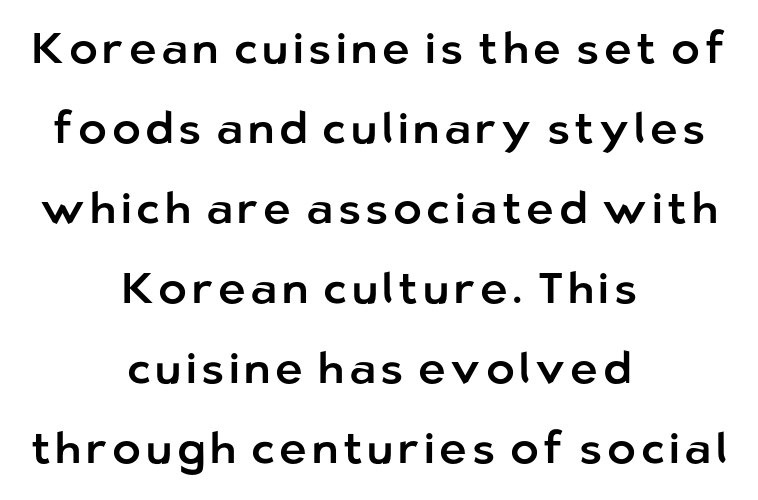
The image shows 43 px sans-serif type, upright; set centered, line spacing 1.86x, not underlined; low stroke contrast and a medium x-height.
